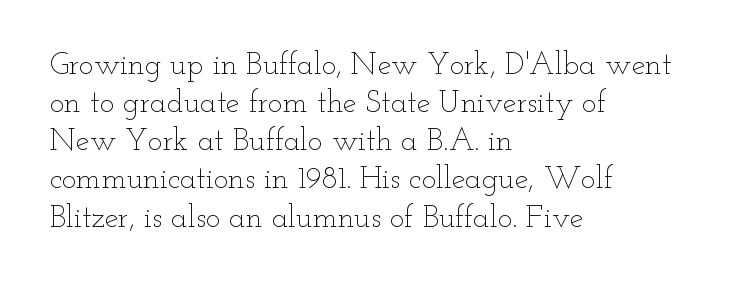
Q: Is the text bold? A: No.
Q: Is the text italic (slanted)? A: No, it is upright.
Q: Is the text underlined? A: No.
Q: How is the paragraph aligned? A: Left-aligned.
Q: Is the spacing between letters normal or unusually wide? A: Normal.
Q: Width (condensed, normal, or wide)? A: Wide.
Q: Stroke contrast? A: Low.
Q: x-height? A: Small.
Q: Monospaced? A: No.
